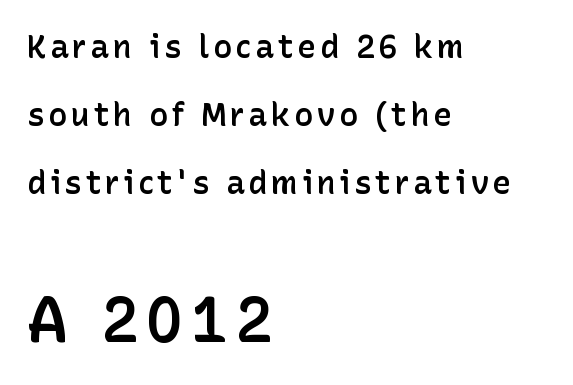
This sample has the flowing, uneven cadence of proportional lettering. This is roman type, the default non-slanted kind. Typesetter's note — lower block bumped up in size, upper block left smaller. Notice how the passage keeps a crisp vertical edge on the left only. Reading down the column, the eye jumps a long way to each next line. Semibold letterforms, between regular and bold.
